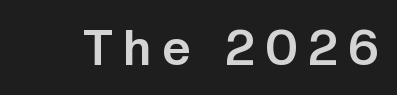
Tall strokes in this sample are plumb rather than angled. Regarding serifs, this sample does without them. This sample has the flowing, uneven cadence of proportional lettering. The zone under the glyphs is completely vacant. How heavy is the stroke? Heavy — this is a bold.
